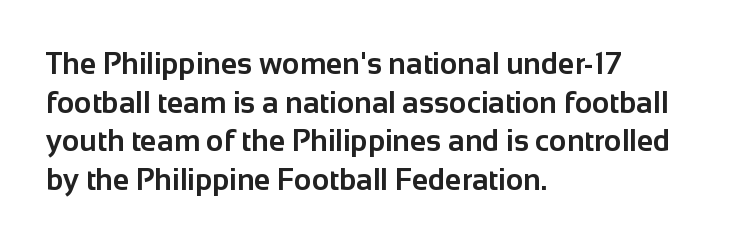
The image shows 30 px bold sans-serif type, upright; set left-aligned, normal line spacing (1.29x), normal letter spacing, not underlined; low stroke contrast and a medium x-height.
